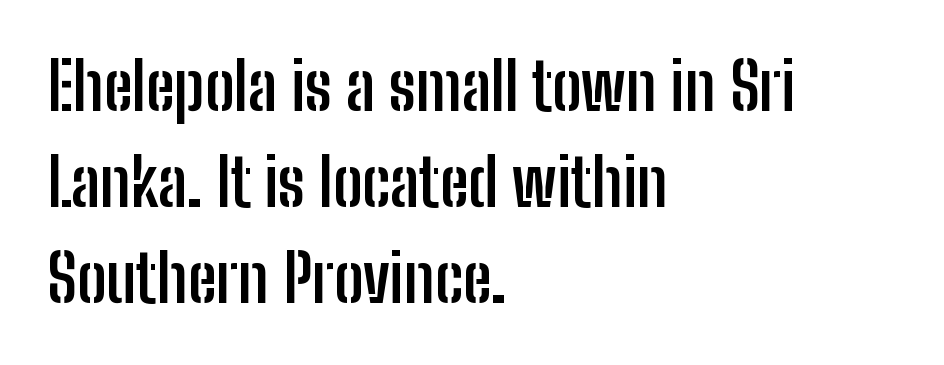
The image shows 65 px semibold, condensed sans-serif type, upright; set left-aligned, normal line spacing (1.48x), normal letter spacing, not underlined; low stroke contrast and a medium x-height.
